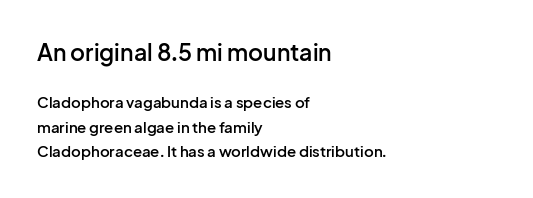
A classic flush-left, rag-right setting is used for this passage. Characters follow at the spacing the type designer built in. Upright lettering throughout. Notice the strokes are somewhat thickened but not fully heavy: this is a semibold. The earlier block is typeset at a bigger size than the later block. The space directly below the letters is spotless.
